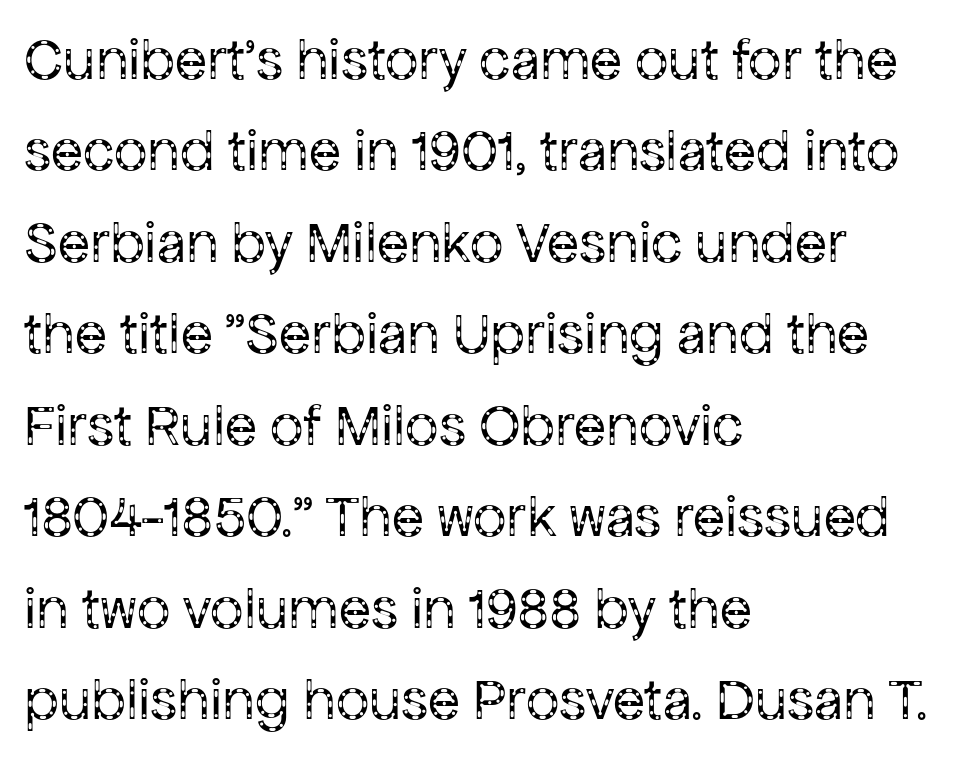
Q: Is the text bold? A: No.
Q: Is the text italic (slanted)? A: No, it is upright.
Q: Is the typeface a serif or a sans-serif typeface? A: Sans-serif.
Q: Is the text underlined? A: No.
Q: How is the paragraph aligned? A: Left-aligned.
Q: Is the spacing between letters normal or unusually wide? A: Normal.
Q: Is the spacing between lines tight, normal or loose? A: Normal.
Q: Width (condensed, normal, or wide)? A: Normal.
Q: Stroke contrast? A: Low.
Q: x-height? A: Medium.
Q: Monospaced? A: No.
